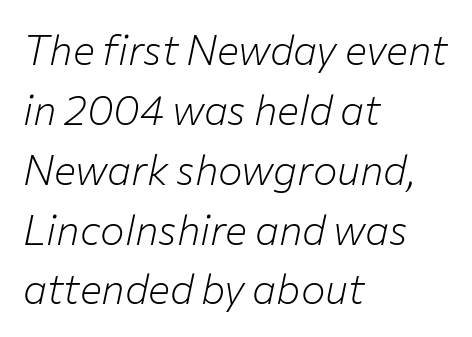
Q: Is the text bold? A: No.
Q: Is the text italic (slanted)? A: Yes, it leans right by about 12 degrees.
Q: Is the text underlined? A: No.
Q: How is the paragraph aligned? A: Left-aligned.
Q: Is the spacing between letters normal or unusually wide? A: Normal.
Q: Is the spacing between lines tight, normal or loose? A: Normal.
Q: Width (condensed, normal, or wide)? A: Normal.
Q: Stroke contrast? A: Low.
Q: x-height? A: Medium.
Q: Monospaced? A: No.
